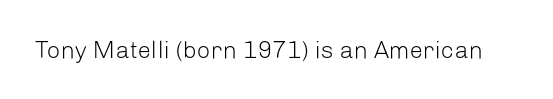
Q: Is the text bold? A: No.
Q: Is the text italic (slanted)? A: No, it is upright.
Q: Is the text underlined? A: No.
Q: Is the spacing between letters normal or unusually wide? A: Normal.
